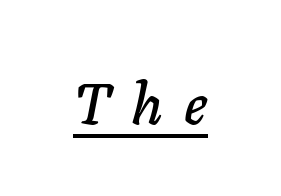
Q: Is the text italic (slanted)? A: Yes, it leans right by about 11 degrees.
Q: Is the text underlined? A: Yes.
Q: Is the spacing between letters normal or unusually wide? A: Unusually wide.
Q: Width (condensed, normal, or wide)? A: Normal.
Q: Stroke contrast? A: Low.
Q: x-height? A: Medium.
Q: Monospaced? A: No.
